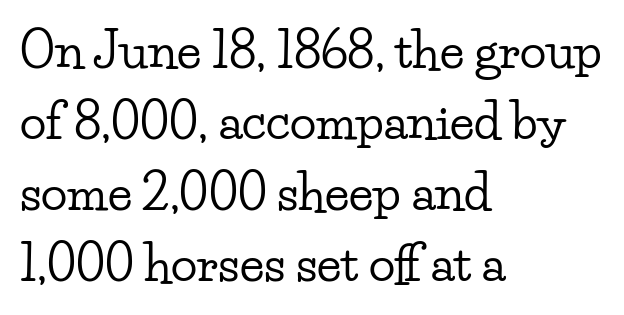
{"serif": "yes", "italic": "no", "width": "wide", "stroke_contrast": "low", "x_height": "small", "monospaced": "no", "underline": "no", "align": "left", "line_spacing": "normal", "line_spacing_ratio": 1.45, "letter_spacing": "normal", "letter_spacing_em": 0.0, "glyph_px": 49}
